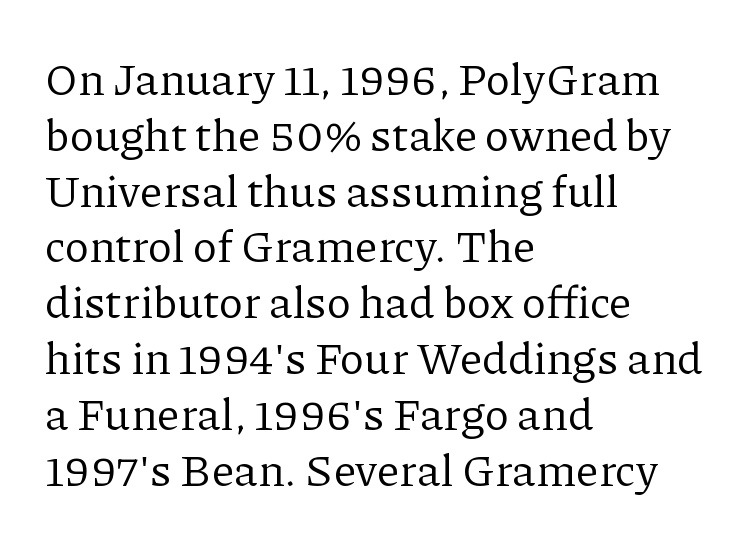
Q: Is the text bold? A: No.
Q: Is the text italic (slanted)? A: No, it is upright.
Q: Is the typeface a serif or a sans-serif typeface? A: Serif.
Q: Is the text underlined? A: No.
Q: How is the paragraph aligned? A: Left-aligned.
Q: Is the spacing between letters normal or unusually wide? A: Normal.
Q: Width (condensed, normal, or wide)? A: Normal.
Q: Stroke contrast? A: Low.
Q: x-height? A: Medium.
Q: Monospaced? A: No.
